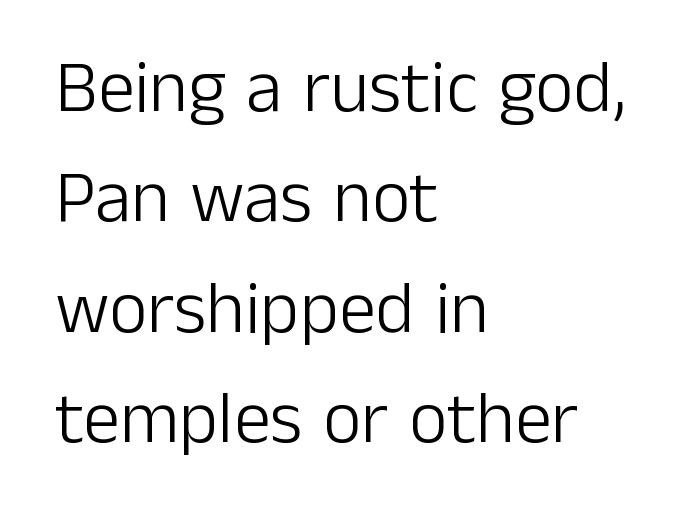
{"serif": "no", "italic": "no", "bold": "no", "weight": "light", "width": "normal", "stroke_contrast": "low", "x_height": "medium", "monospaced": "no", "underline": "no", "align": "left", "line_spacing": "normal", "line_spacing_ratio": 1.49, "letter_spacing": "normal", "letter_spacing_em": 0.0, "glyph_px": 74}
